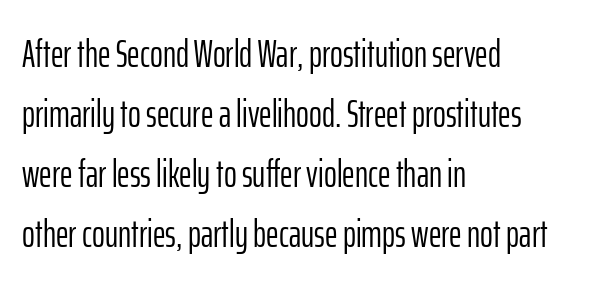
{"serif": "no", "italic": "no", "bold": "no", "weight": "light", "width": "condensed", "stroke_contrast": "low", "x_height": "medium", "monospaced": "no", "underline": "no", "align": "left", "line_spacing": "normal", "line_spacing_ratio": 1.54, "letter_spacing": "normal", "letter_spacing_em": 0.0, "glyph_px": 39}
